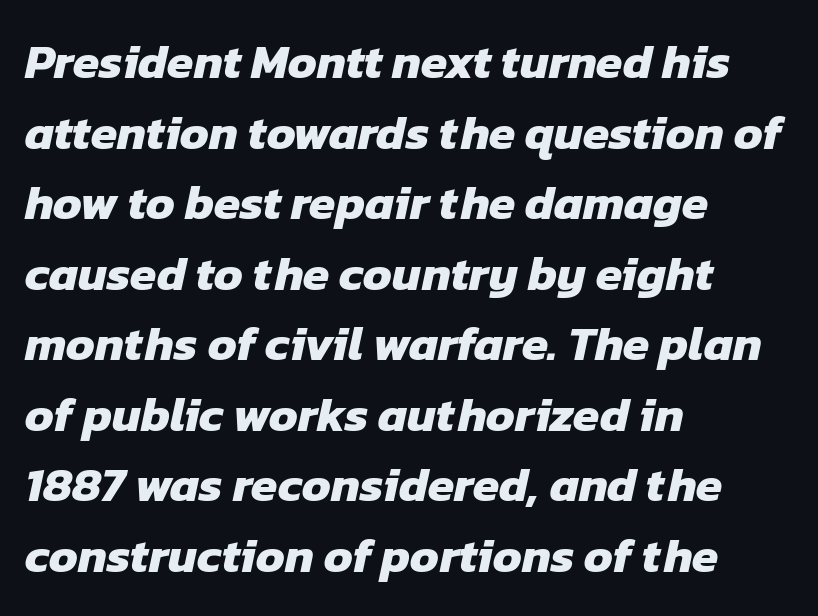
The image shows 48 px heavy sans-serif type; set left-aligned, normal line spacing (1.47x), normal letter spacing, not underlined; low stroke contrast and a medium x-height.
